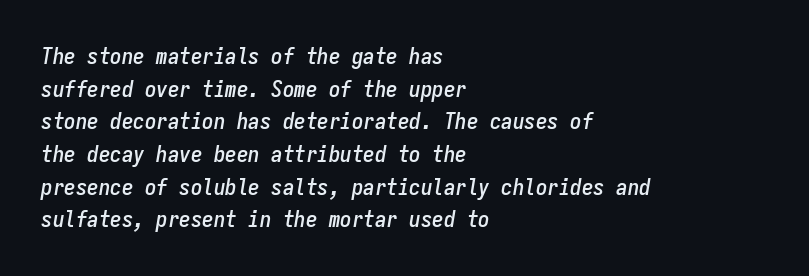
Q: Is the text italic (slanted)? A: Yes, it leans right by about 9 degrees.
Q: Is the text underlined? A: No.
Q: How is the paragraph aligned? A: Left-aligned.
Q: Is the spacing between letters normal or unusually wide? A: Normal.
Q: Is the spacing between lines tight, normal or loose? A: Normal.
